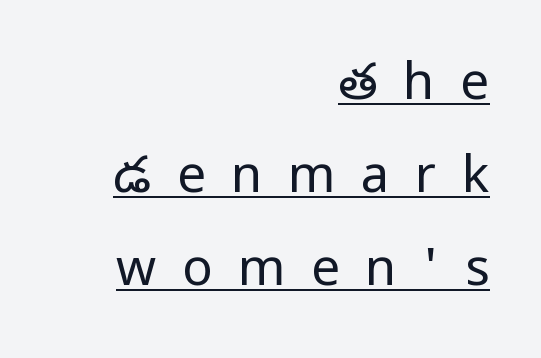
No extra ink here — the face is not bold. The setting favours the right margin, as signatures and pull-quotes sometimes do. Type style note: lacks serifs. The letters advance in unequal steps, a hallmark of proportional type.
